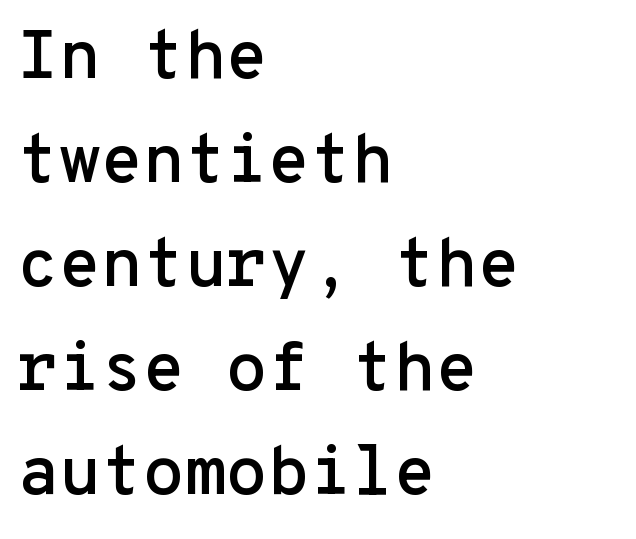
The image shows 68 px sans-serif type, upright, monospaced; set left-aligned, normal line spacing (1.53x), normal letter spacing, not underlined; low stroke contrast and a medium x-height.
